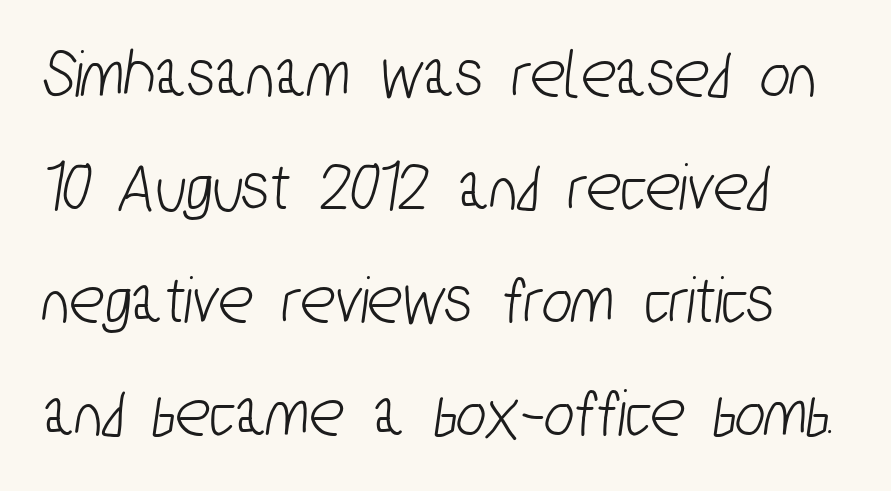
Q: Is the typeface a serif or a sans-serif typeface? A: Sans-serif.
Q: Is the text underlined? A: No.
Q: How is the paragraph aligned? A: Left-aligned.
Q: Is the spacing between letters normal or unusually wide? A: Normal.
Q: Is the spacing between lines tight, normal or loose? A: Normal.
Q: Width (condensed, normal, or wide)? A: Condensed.
Q: Stroke contrast? A: Low.
Q: x-height? A: Medium.
Q: Monospaced? A: No.
